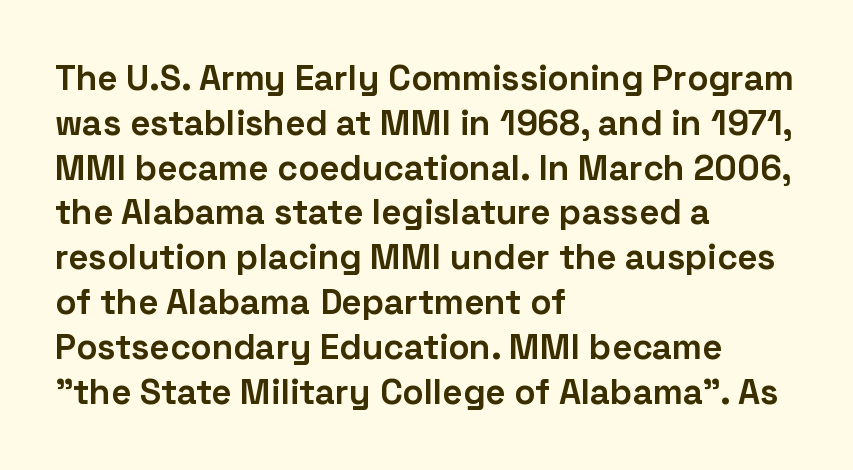
The image shows 35 px bold sans-serif type, upright; set left-aligned, normal line spacing (1.28x), normal letter spacing, not underlined; low stroke contrast and a medium x-height.
